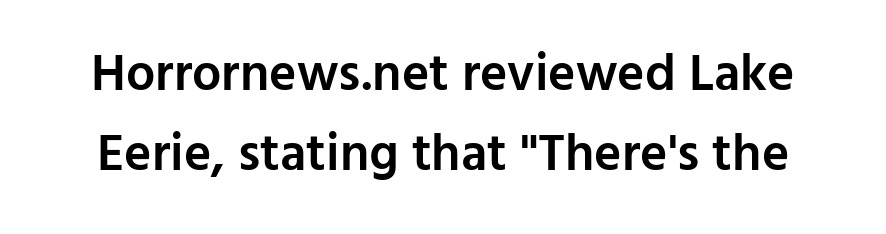
Q: Is the text bold? A: Semi-bold.
Q: Is the text italic (slanted)? A: No, it is upright.
Q: Is the typeface a serif or a sans-serif typeface? A: Sans-serif.
Q: Is the text underlined? A: No.
Q: Is the spacing between letters normal or unusually wide? A: Normal.
Q: Is the spacing between lines tight, normal or loose? A: Normal.
Q: Width (condensed, normal, or wide)? A: Normal.
Q: Stroke contrast? A: Low.
Q: x-height? A: Medium.
Q: Monospaced? A: No.
